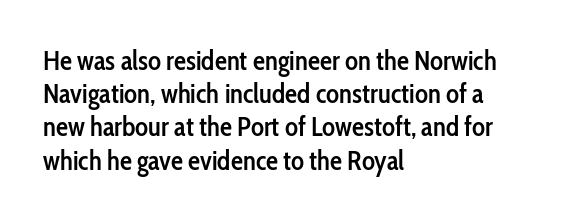
Short and long lines alike share a common starting point at left. The axis of the letterforms is exactly vertical. Plain, unruled lines of type. Caption: semibold face, moderately heavy strokes. How are the letters spaced? Ordinarily, with no added tracking.
